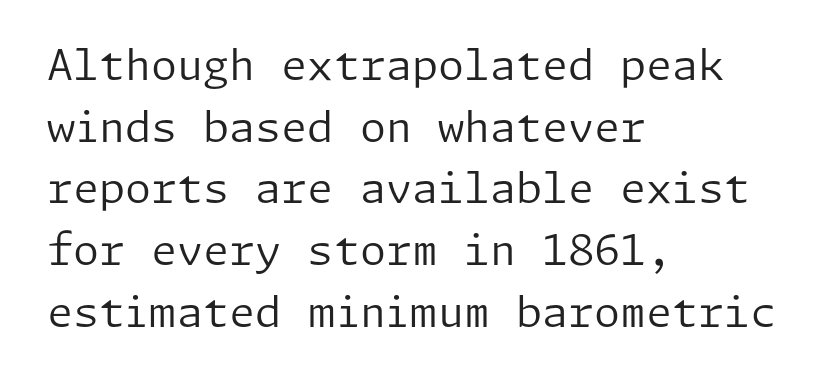
Q: Is the text bold? A: No.
Q: Is the text italic (slanted)? A: No, it is upright.
Q: Is the typeface a serif or a sans-serif typeface? A: Sans-serif.
Q: Is the text underlined? A: No.
Q: How is the paragraph aligned? A: Left-aligned.
Q: Is the spacing between letters normal or unusually wide? A: Normal.
Q: Is the spacing between lines tight, normal or loose? A: Normal.
Q: Width (condensed, normal, or wide)? A: Normal.
Q: Stroke contrast? A: Low.
Q: x-height? A: Medium.
